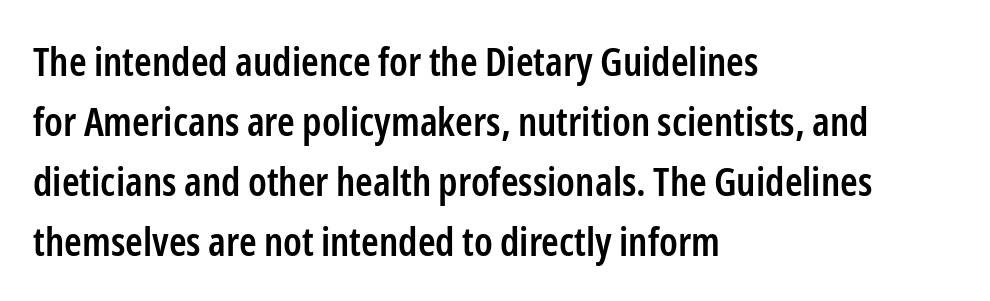
{"serif": "no", "italic": "no", "bold": "semi", "weight": "semibold", "width": "condensed", "stroke_contrast": "low", "x_height": "medium", "monospaced": "no", "underline": "no", "align": "left", "line_spacing": "normal", "line_spacing_ratio": 1.5, "letter_spacing": "normal", "letter_spacing_em": 0.0, "glyph_px": 40}
